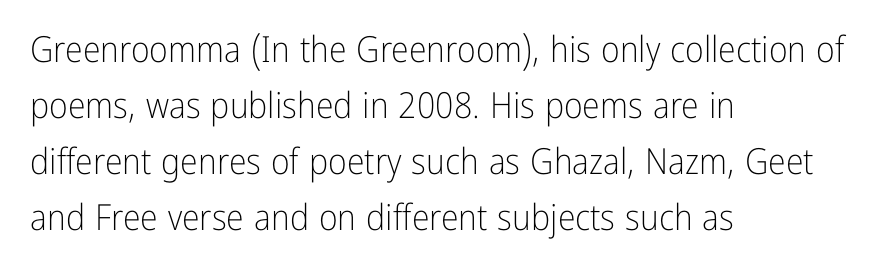
Are there feet on the stems? There aren't — it's a sans. Think of a printed novel: that variable character pitch is what you see here. Left-aligned paragraph, ragged on the right. Stroke thickness stays within the range of a standard reading face or lighter.
